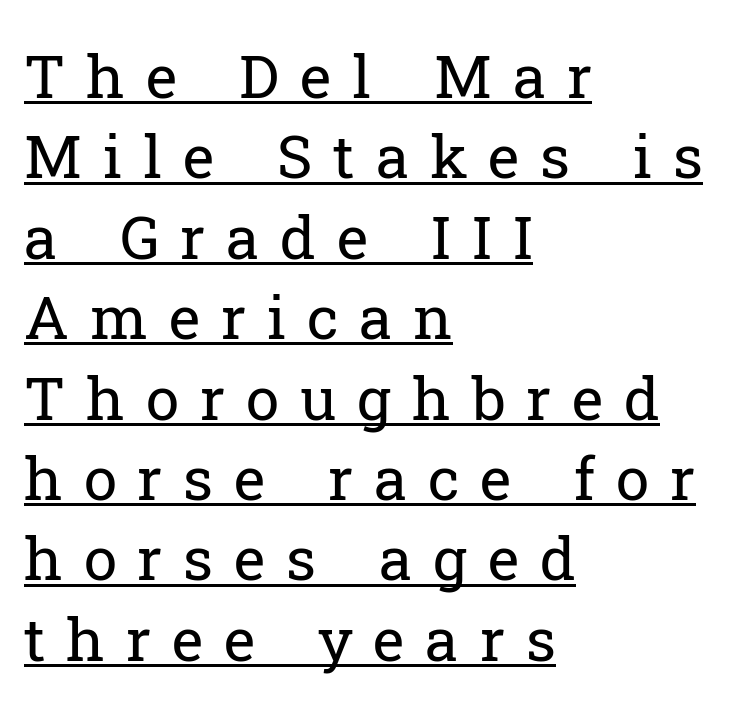
Character widths vary here, with narrow letters taking less room than wide ones. Students, observe the line beneath the letters — that is underlining. This sample uses a serif face. Posture: vertical. Every row of glyphs begins at an identical x-position on the left.
